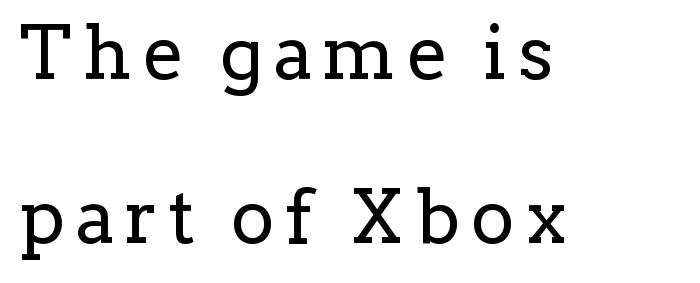
Character widths vary here, with narrow letters taking less room than wide ones. The strokes carry an ordinary text weight at most. The specimen reads as upright at a glance. The specimen omits any rule beneath the text block's lines.
